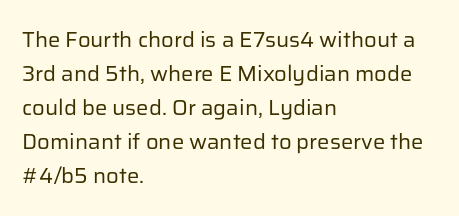
{"italic": "no", "bold": "no", "underline": "no", "align": "left", "line_spacing": "normal", "line_spacing_ratio": 1.55, "letter_spacing": "normal", "letter_spacing_em": 0.0, "glyph_px": 22}
